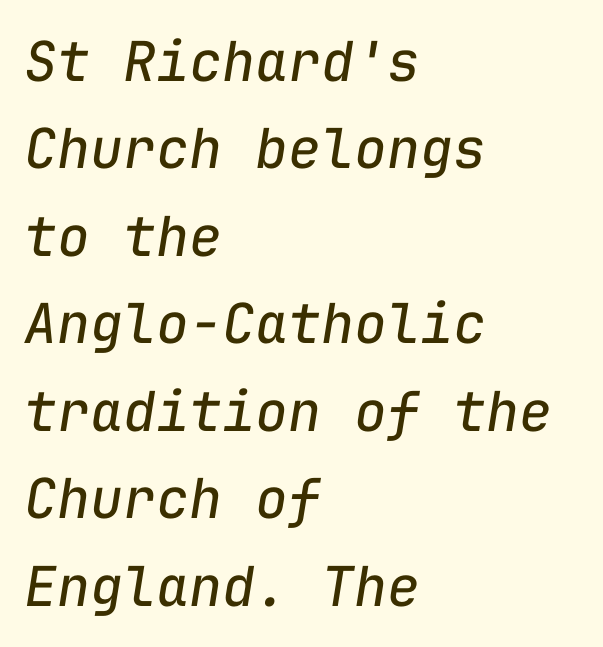
The image shows 55 px regular-weight type, italic (leaning right), monospaced; set left-aligned, normal line spacing (1.59x), normal letter spacing, not underlined; low stroke contrast and a medium x-height.
